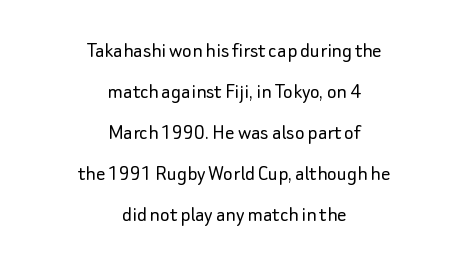
The image shows 23 px text type, upright; set centered, line spacing 1.78x, normal letter spacing, not underlined.
